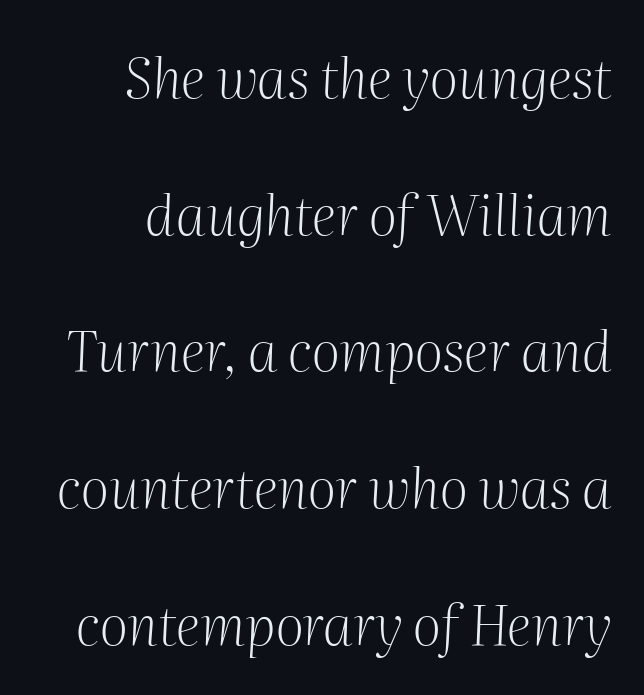
This sample uses a serif face. Here the designer chose a conventional face with non-uniform glyph widths. Beneath every word, the page is bare. Reading down the column, the eye jumps a long way to each next line.
